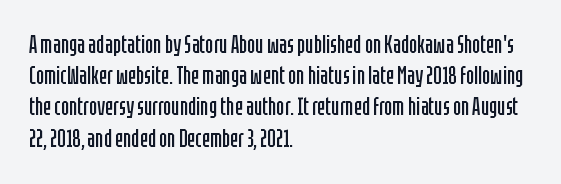
{"italic": "no", "bold": "no", "underline": "no", "align": "left", "line_spacing": "normal", "line_spacing_ratio": 1.3, "letter_spacing": "normal", "letter_spacing_em": 0.0, "glyph_px": 24}
